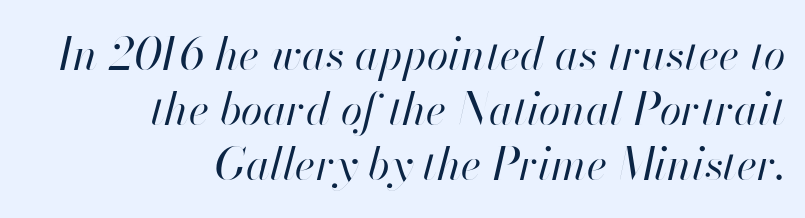
The image shows 44 px regular-weight type, italic (leaning right); set right-aligned, normal line spacing (1.25x), normal letter spacing, not underlined; high stroke contrast and a small x-height.
